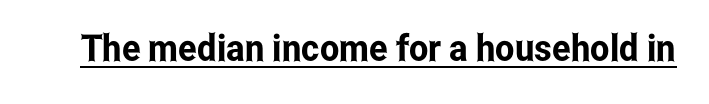
The image shows 37 px condensed sans-serif type, upright; set normal letter spacing, underlined; low stroke contrast and a medium x-height.
